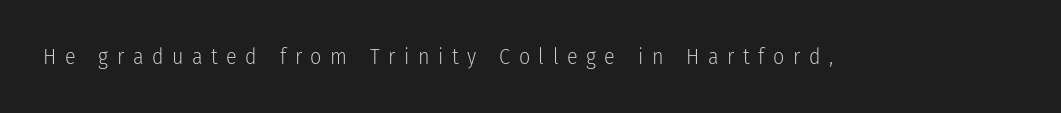
Q: Is the text bold? A: No.
Q: Is the text italic (slanted)? A: No, it is upright.
Q: Is the text underlined? A: No.
Q: Is the spacing between letters normal or unusually wide? A: Unusually wide.
